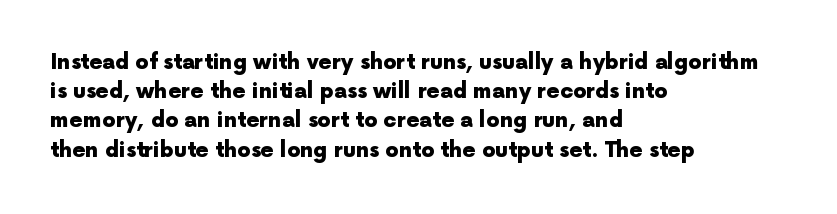
When letters stand straight like this, we call the style roman or upright. Line starts are locked; line ends wander. Quick note: underline off. Words appear dense and cohesive because spacing is normal. A normal amount of white space separates one row of letters from the next.
